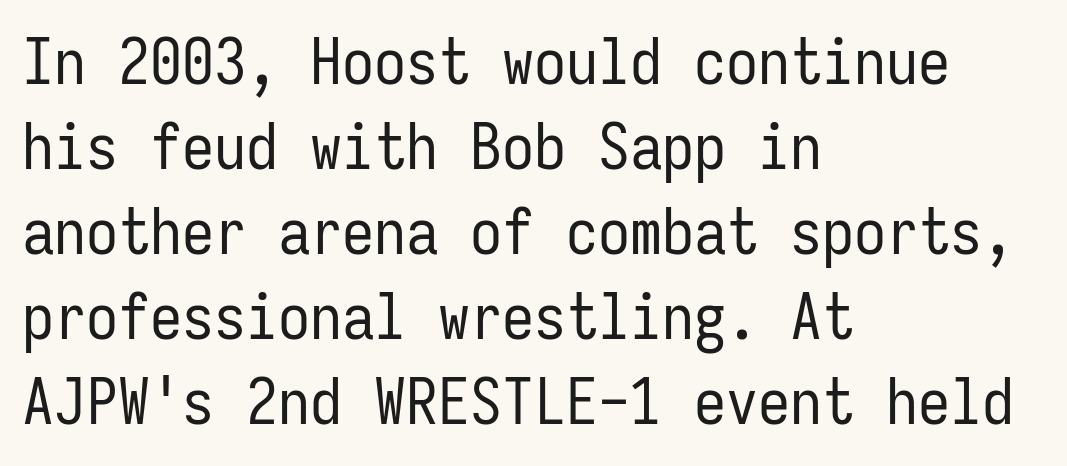
The image shows 64 px regular-weight, condensed sans-serif type, upright, monospaced; set left-aligned, normal line spacing (1.33x), normal letter spacing, not underlined; low stroke contrast and a medium x-height.
